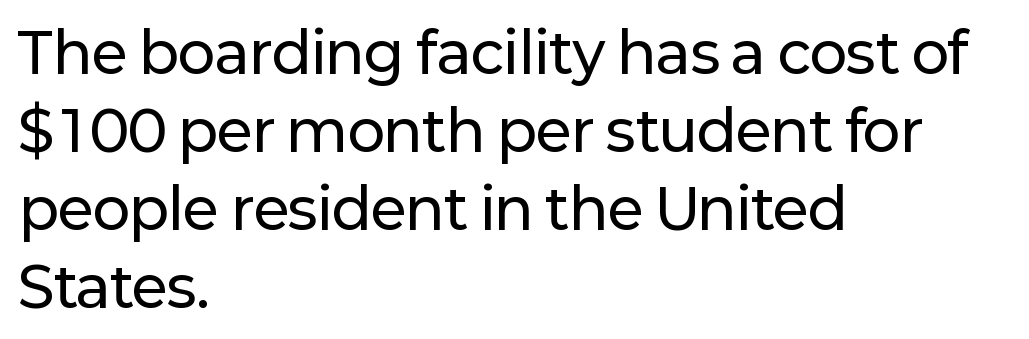
Q: Is the text italic (slanted)? A: No, it is upright.
Q: Is the typeface a serif or a sans-serif typeface? A: Sans-serif.
Q: Is the text underlined? A: No.
Q: How is the paragraph aligned? A: Left-aligned.
Q: Is the spacing between letters normal or unusually wide? A: Normal.
Q: Is the spacing between lines tight, normal or loose? A: Normal.
Q: Width (condensed, normal, or wide)? A: Normal.
Q: Stroke contrast? A: Low.
Q: x-height? A: Medium.
Q: Monospaced? A: No.
